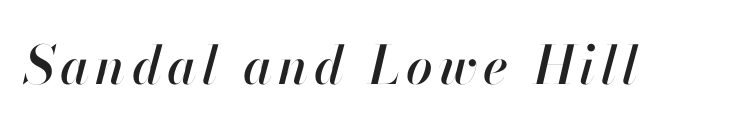
The image shows 53 px text type, italic (leaning right); set not underlined; high stroke contrast and a small x-height.
